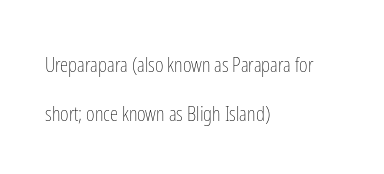
Does the leading feel generous? Absolutely, it's lavish. Caption: multi-line text, flush left, ragged right. Words appear dense and cohesive because spacing is normal. Underline: absent.
